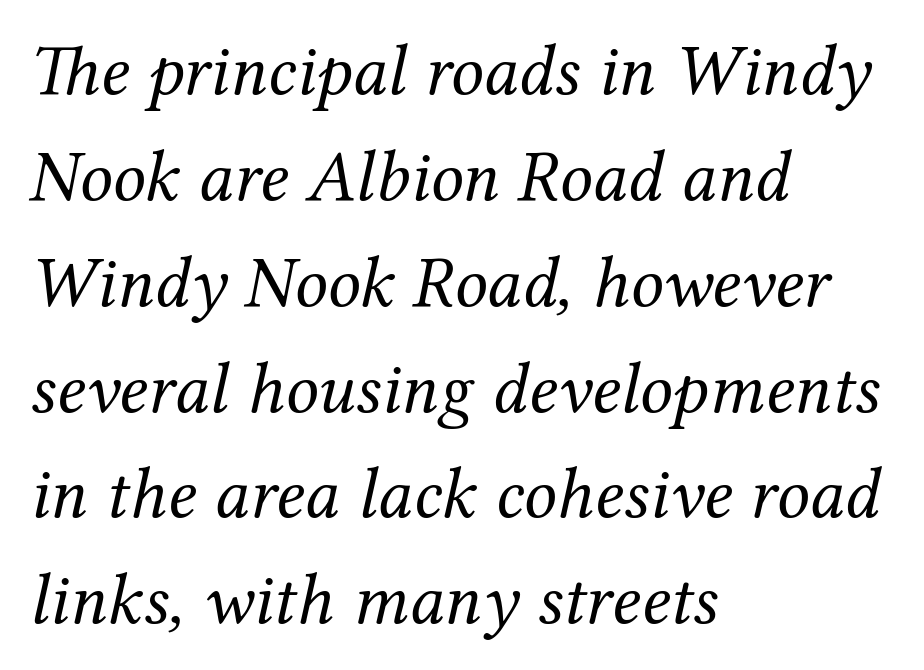
The image shows 73 px regular-weight serif type, italic (leaning right); set left-aligned, normal line spacing (1.45x), normal letter spacing, not underlined; medium stroke contrast and a medium x-height.
